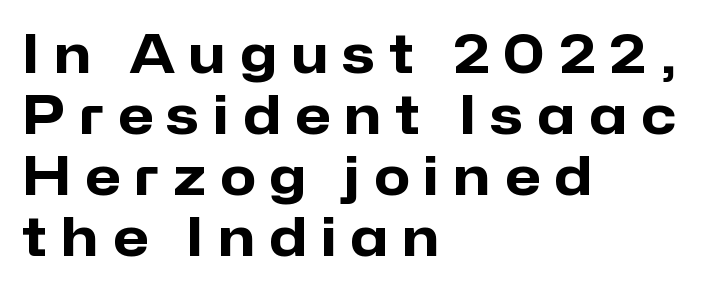
Q: Is the text bold? A: Yes.
Q: Is the text italic (slanted)? A: No, it is upright.
Q: Is the typeface a serif or a sans-serif typeface? A: Sans-serif.
Q: Is the text underlined? A: No.
Q: How is the paragraph aligned? A: Left-aligned.
Q: Is the spacing between letters normal or unusually wide? A: Unusually wide.
Q: Width (condensed, normal, or wide)? A: Normal.
Q: Stroke contrast? A: Low.
Q: x-height? A: Medium.
Q: Monospaced? A: No.
